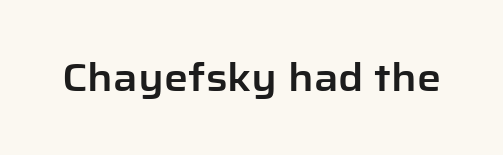
{"serif": "no", "italic": "no", "width": "normal", "stroke_contrast": "low", "x_height": "medium", "monospaced": "no", "underline": "no", "letter_spacing": "normal", "letter_spacing_em": 0.0, "glyph_px": 38}
